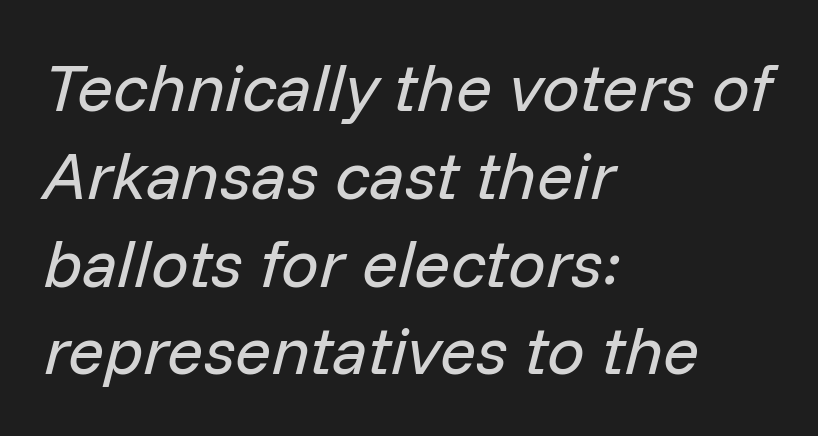
Character widths vary here, with narrow letters taking less room than wide ones. Notice how descenders clear the ascenders below comfortably — that's standard leading. Compared with a centered layout, this one pins lines to the left instead. Type without underlining. The strokes are not fattened; the text isn't bold. The tracking reads as untouched default to a designer's eye.
